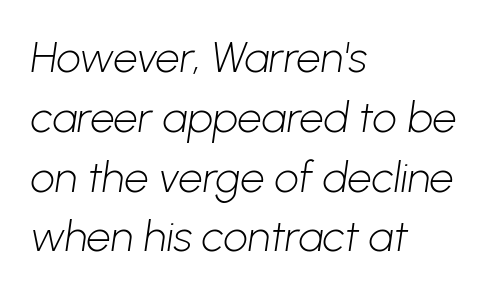
The passage shown is typeset with a sans-serif family. The weight would be labelled regular, book, light, or lighter still. A bare baseline throughout the passage. You could not count columns in this text — the font is proportionally spaced. Caption: standard tracking, unaltered.
